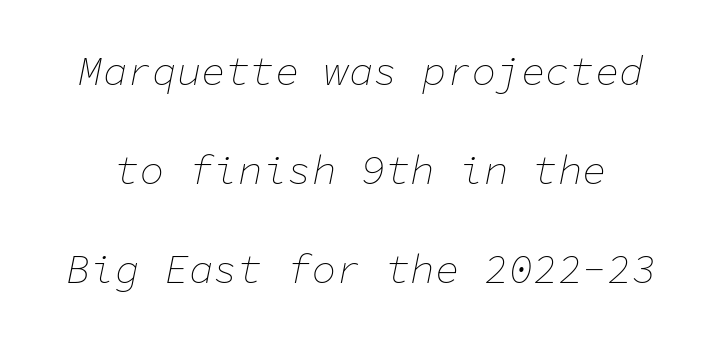
The image shows 41 px thin type, italic (leaning right), monospaced; set loose line spacing (2.41x), normal letter spacing, not underlined; low stroke contrast and a medium x-height.
